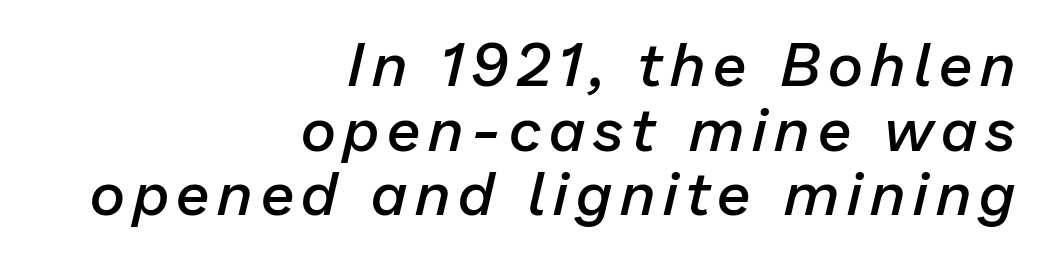
Q: Is the text bold? A: Semi-bold.
Q: Is the text italic (slanted)? A: Yes, it leans right by about 13 degrees.
Q: Is the text underlined? A: No.
Q: How is the paragraph aligned? A: Right-aligned.
Q: Is the spacing between lines tight, normal or loose? A: Tight.
Q: Width (condensed, normal, or wide)? A: Normal.
Q: Stroke contrast? A: Low.
Q: x-height? A: Medium.
Q: Monospaced? A: No.
